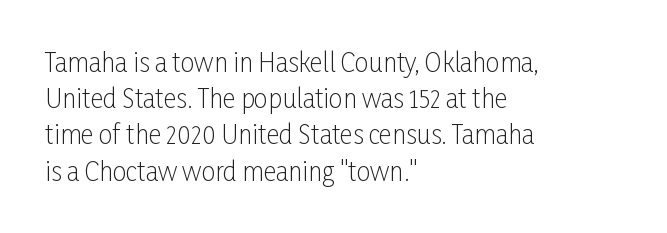
Q: Is the text bold? A: No.
Q: Is the text italic (slanted)? A: No, it is upright.
Q: Is the text underlined? A: No.
Q: How is the paragraph aligned? A: Left-aligned.
Q: Is the spacing between letters normal or unusually wide? A: Normal.
Q: Is the spacing between lines tight, normal or loose? A: Normal.
